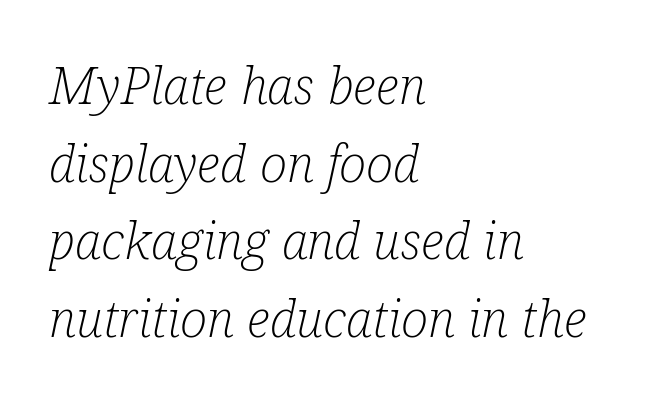
A typesetter would call this proportional, since set widths differ per character. Anything drawn beneath the words? Only blank space. Type style note: has serifs. In terms of letterspacing, this is plain default setting. Stems here are at most as thick as an everyday book face. These lines were composed using italics.
